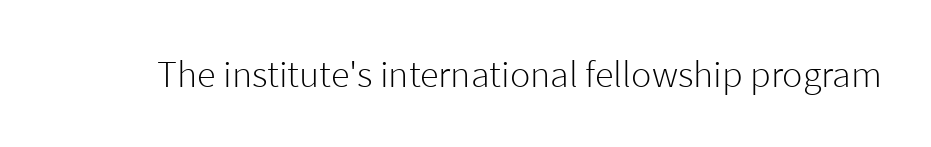
{"serif": "no", "italic": "no", "bold": "no", "weight": "light", "width": "normal", "stroke_contrast": "low", "x_height": "medium", "monospaced": "no", "underline": "no", "letter_spacing": "normal", "letter_spacing_em": 0.0, "glyph_px": 38}
